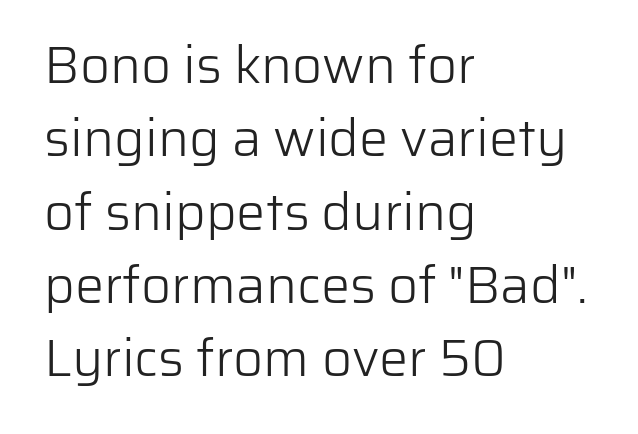
{"serif": "no", "italic": "no", "bold": "no", "weight": "light", "width": "normal", "stroke_contrast": "low", "x_height": "medium", "monospaced": "no", "underline": "no", "align": "left", "line_spacing": "normal", "line_spacing_ratio": 1.41, "letter_spacing": "normal", "letter_spacing_em": 0.0, "glyph_px": 52}
